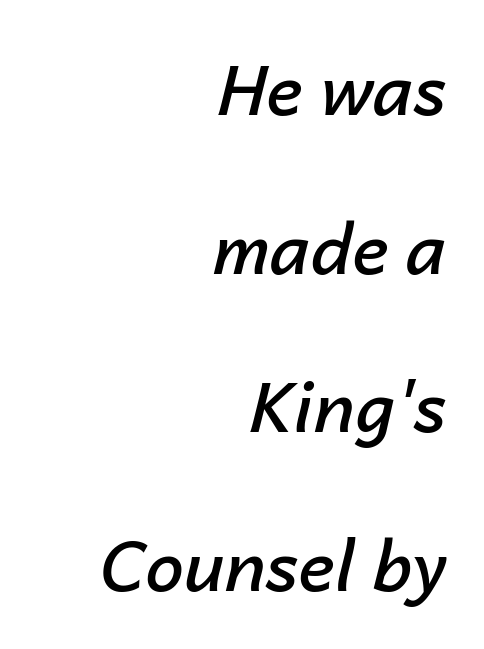
Q: Is the text bold? A: Semi-bold.
Q: Is the text italic (slanted)? A: Yes, it leans right by about 14 degrees.
Q: Is the text underlined? A: No.
Q: How is the paragraph aligned? A: Right-aligned.
Q: Is the spacing between letters normal or unusually wide? A: Normal.
Q: Is the spacing between lines tight, normal or loose? A: Loose.
Q: Width (condensed, normal, or wide)? A: Normal.
Q: Stroke contrast? A: Low.
Q: x-height? A: Medium.
Q: Monospaced? A: No.
